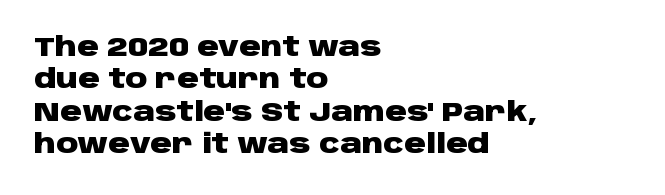
The image shows 27 px bold type, upright; set left-aligned, line spacing 1.2x, normal letter spacing, not underlined.
